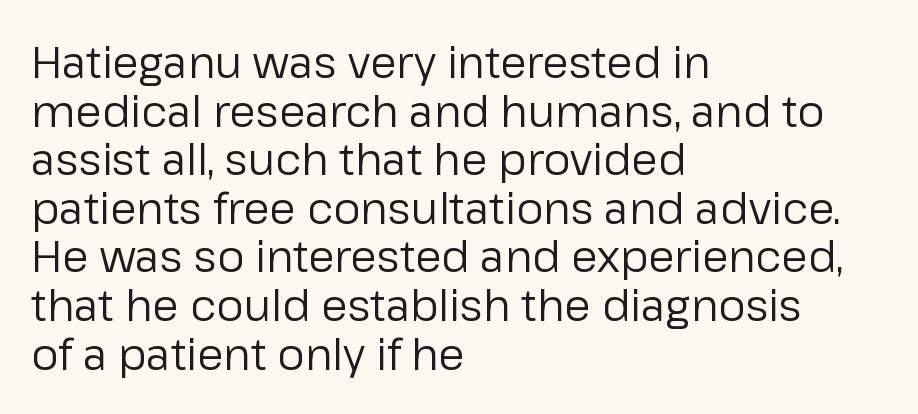
Line spacing here is tight. Glyph-to-glyph distance matches everyday printed text. The passage shown is typed in a proportional face where columns would drift. Typeset ragged right — the left edge is the straight one.
